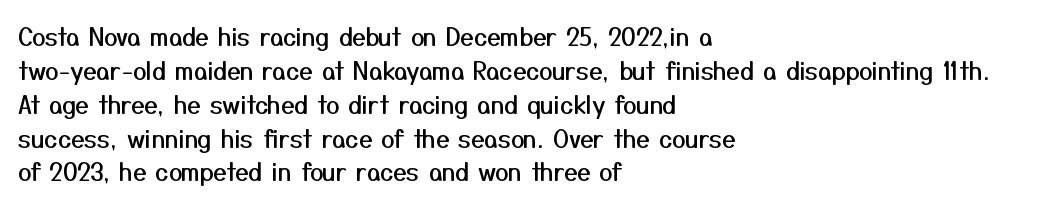
{"italic": "no", "underline": "no", "align": "left", "line_spacing": "normal", "line_spacing_ratio": 1.41, "letter_spacing": "normal", "letter_spacing_em": 0.0, "glyph_px": 24}
